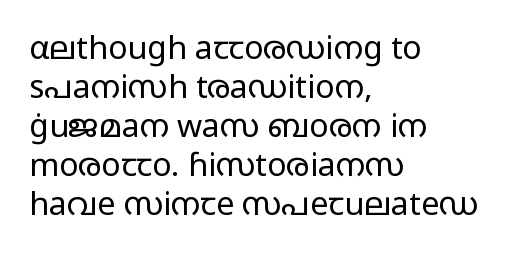
{"serif": "no", "italic": "no", "bold": "no", "weight": "regular", "width": "wide", "stroke_contrast": "low", "x_height": "medium", "monospaced": "no", "underline": "no", "align": "left", "line_spacing_ratio": 1.22, "letter_spacing": "normal", "letter_spacing_em": 0.0, "glyph_px": 32}
